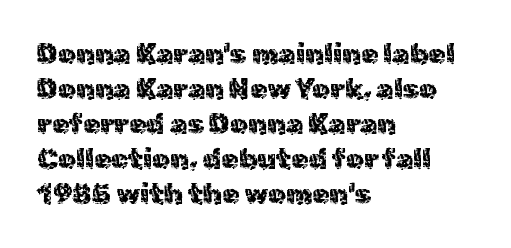
{"serif": "no", "italic": "no", "width": "normal", "x_height": "medium", "monospaced": "no", "underline": "no", "align": "left", "line_spacing": "normal", "line_spacing_ratio": 1.25, "letter_spacing": "normal", "letter_spacing_em": 0.0, "glyph_px": 28}
